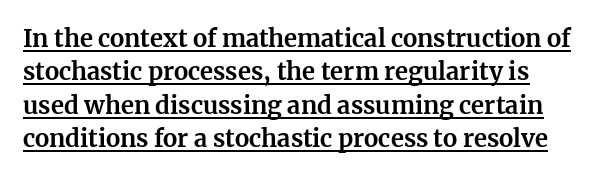
{"italic": "no", "bold": "yes", "underline": "yes", "line_spacing": "normal", "line_spacing_ratio": 1.39, "letter_spacing": "normal", "letter_spacing_em": 0.0, "glyph_px": 24}
